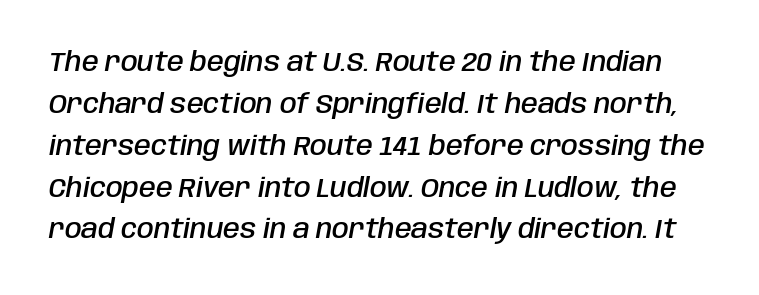
The image shows 27 px text type, italic (leaning right); set normal line spacing (1.55x), normal letter spacing, not underlined.
